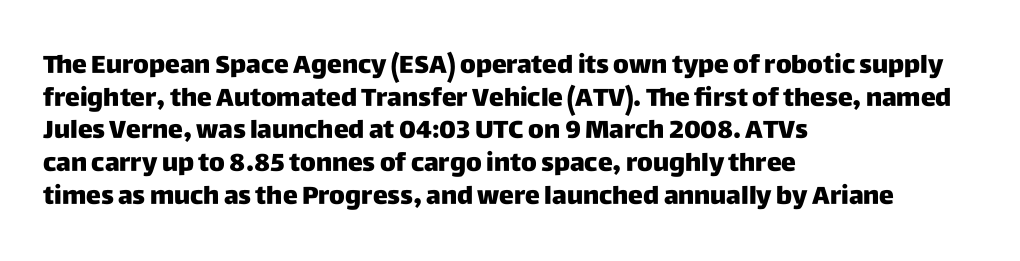
The image shows 25 px bold type, upright; set left-aligned, normal line spacing (1.31x), normal letter spacing, not underlined.
